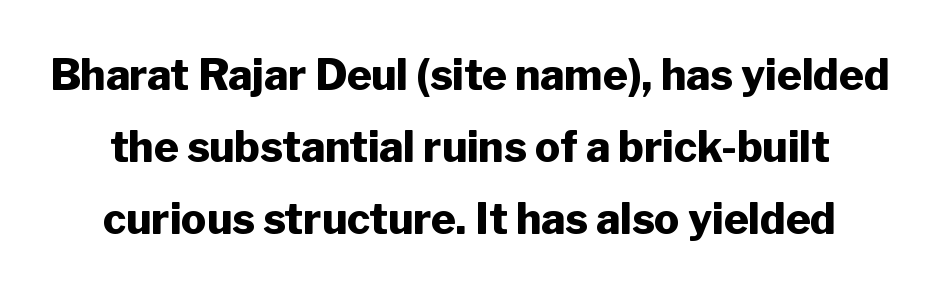
Q: Is the text bold? A: Yes.
Q: Is the text italic (slanted)? A: No, it is upright.
Q: Is the typeface a serif or a sans-serif typeface? A: Sans-serif.
Q: Is the text underlined? A: No.
Q: Is the spacing between letters normal or unusually wide? A: Normal.
Q: Width (condensed, normal, or wide)? A: Normal.
Q: Stroke contrast? A: Low.
Q: x-height? A: Medium.
Q: Monospaced? A: No.
